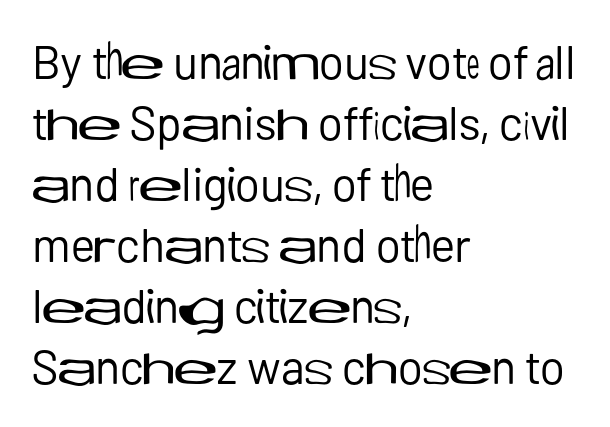
Q: Is the text bold? A: No.
Q: Is the text italic (slanted)? A: No, it is upright.
Q: Is the typeface a serif or a sans-serif typeface? A: Sans-serif.
Q: Is the text underlined? A: No.
Q: How is the paragraph aligned? A: Left-aligned.
Q: Is the spacing between letters normal or unusually wide? A: Normal.
Q: Is the spacing between lines tight, normal or loose? A: Normal.
Q: Width (condensed, normal, or wide)? A: Normal.
Q: Stroke contrast? A: Low.
Q: x-height? A: Medium.
Q: Monospaced? A: No.
